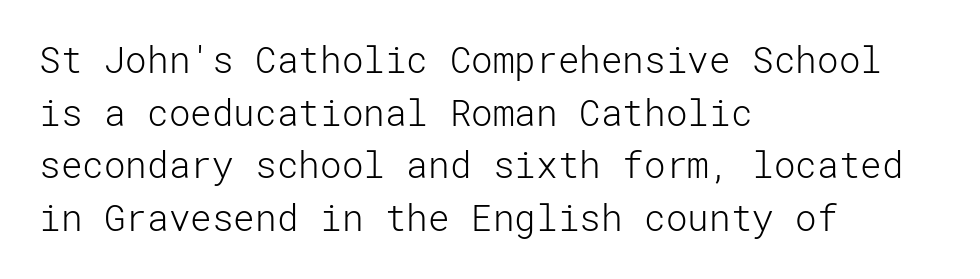
{"serif": "no", "italic": "no", "bold": "no", "weight": "light", "width": "normal", "stroke_contrast": "low", "x_height": "medium", "underline": "no", "align": "left", "line_spacing": "normal", "line_spacing_ratio": 1.46, "letter_spacing": "normal", "letter_spacing_em": 0.0, "glyph_px": 36}
